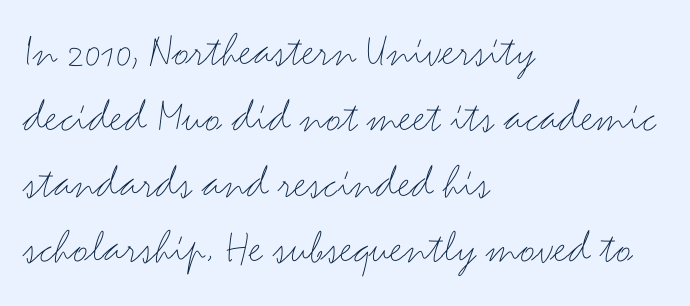
The characters display no serif detailing; their extremities are plain. The text block is weighted toward the left margin, trailing off unevenly rightward. Varying glyph widths throughout — classic text-font behaviour. This sample keeps an unexceptional amount of space between lines. Is the letter spacing exaggerated? No — it looks like the ordinary default.
